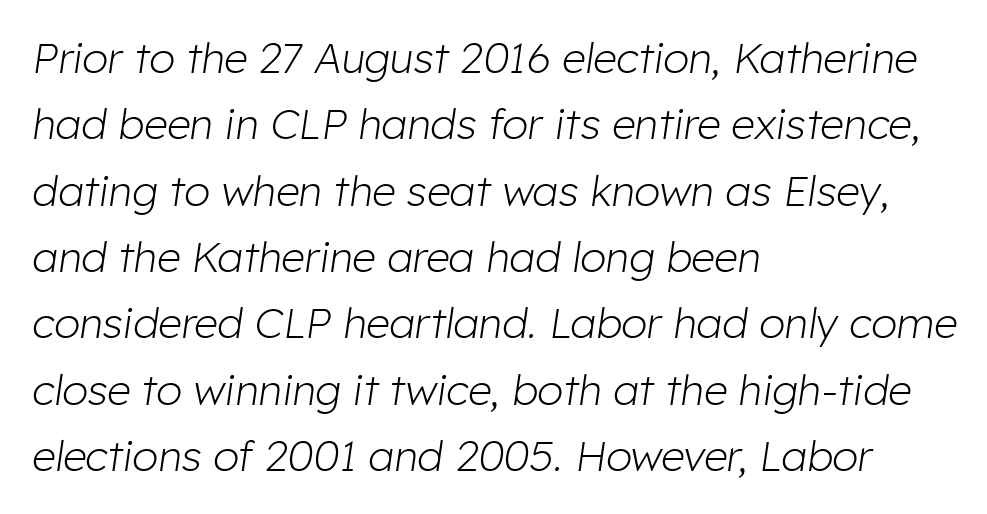
Students, note that the glyphs here touch the page at normal intervals. Is the stroke heavy? The answer is a plain regular-or-lighter. Underlining? Definitely not there. Is the block centered? No — it sits flush against the left margin.
